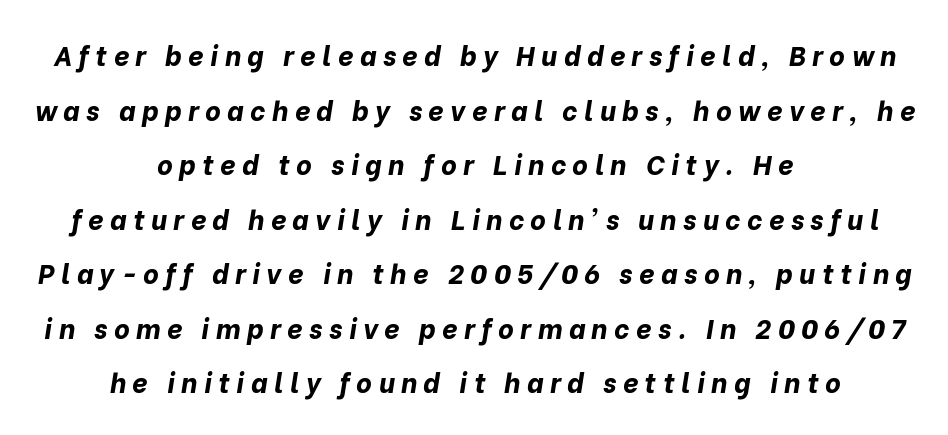
Only glyphs here, with clear space below each row. Summary of weight: heavy, a full bold. The horizontal fit of the characters is loose and conspicuously gappy. Observe the lean: these are italic letterforms. The setting favours the middle, as headings and verse often do. The leading is generous, giving the passage an open texture.
